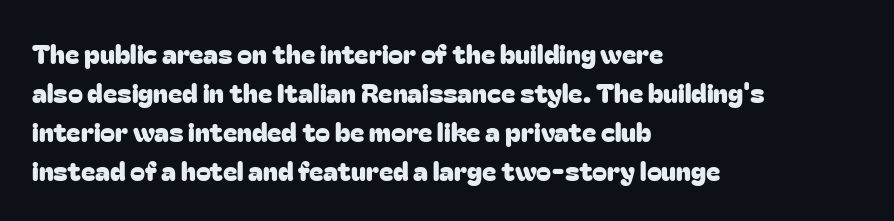
The image shows 27 px text type, upright; set left-aligned, normal line spacing (1.44x), normal letter spacing, not underlined.
